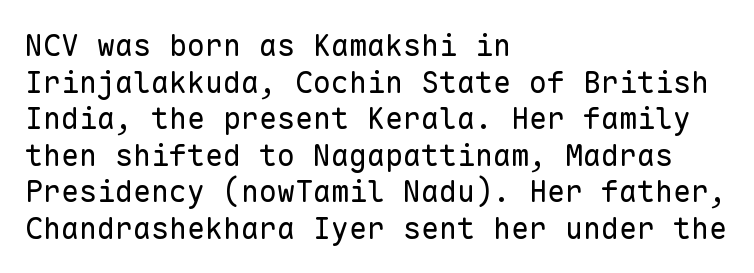
Q: Is the text bold? A: No.
Q: Is the text italic (slanted)? A: No, it is upright.
Q: Is the typeface a serif or a sans-serif typeface? A: Sans-serif.
Q: Is the text underlined? A: No.
Q: How is the paragraph aligned? A: Left-aligned.
Q: Is the spacing between letters normal or unusually wide? A: Normal.
Q: Width (condensed, normal, or wide)? A: Normal.
Q: Stroke contrast? A: Low.
Q: x-height? A: Medium.
Q: Monospaced? A: Yes.
